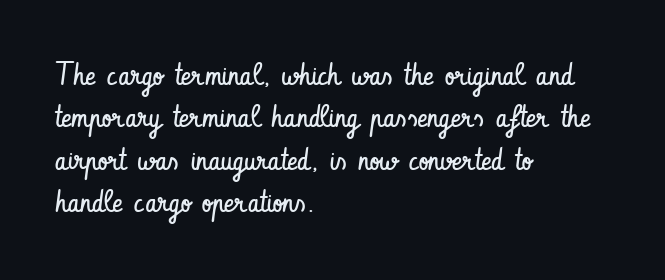
{"serif": "no", "italic": "no", "bold": "no", "weight": "regular", "width": "condensed", "stroke_contrast": "low", "x_height": "small", "monospaced": "no", "underline": "no", "align": "left", "line_spacing": "normal", "line_spacing_ratio": 1.37, "letter_spacing": "normal", "letter_spacing_em": 0.0, "glyph_px": 31}
